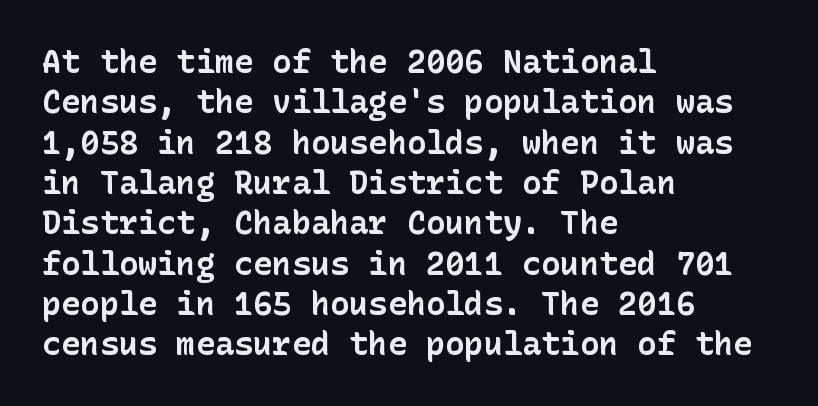
This sample uses plain, unmodified letter spacing. Notice how the stems are strictly vertical — no italics here. This is heavy type, rendered in bold. The passage shown is typeset with a sans-serif family.
